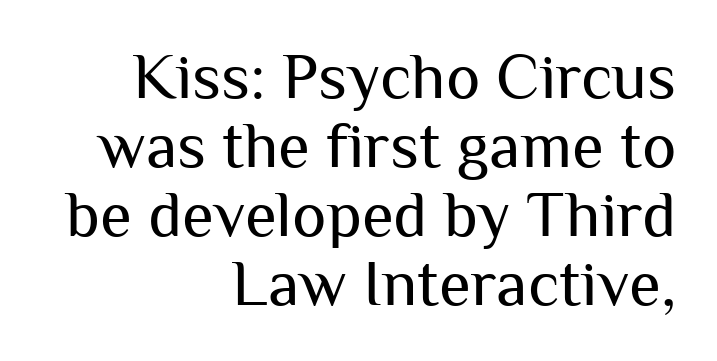
{"serif": "no", "italic": "no", "bold": "no", "weight": "regular", "width": "normal", "stroke_contrast": "medium", "x_height": "medium", "monospaced": "no", "underline": "no", "align": "right", "line_spacing": "tight", "line_spacing_ratio": 1.06, "letter_spacing": "normal", "letter_spacing_em": 0.0, "glyph_px": 65}
